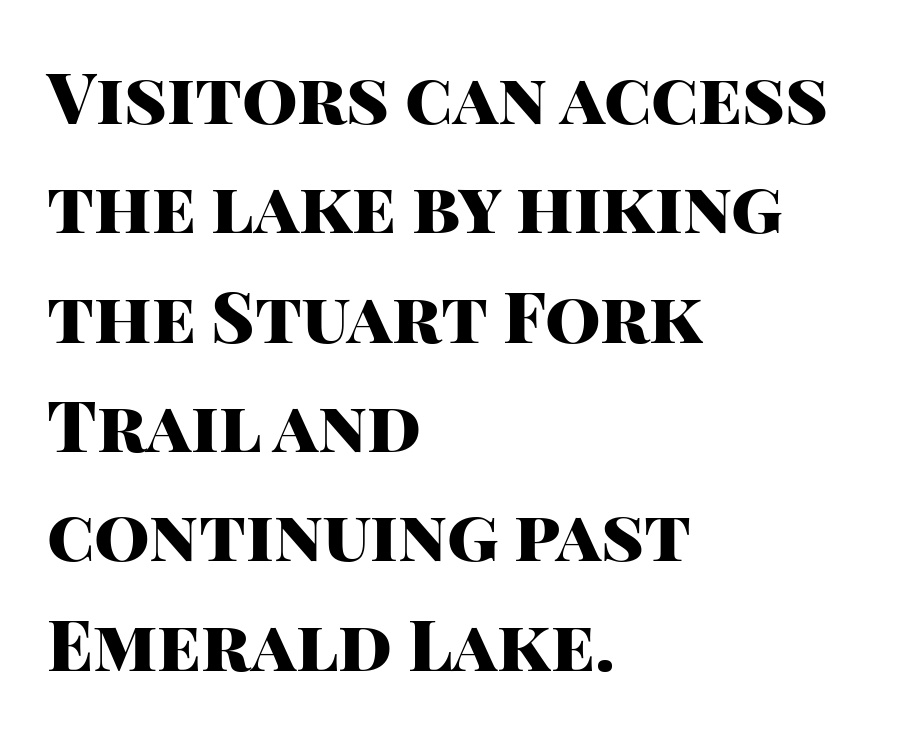
The image shows 71 px heavy sans-serif type, upright; set left-aligned, normal line spacing (1.54x), normal letter spacing, not underlined; high stroke contrast and a large x-height.
